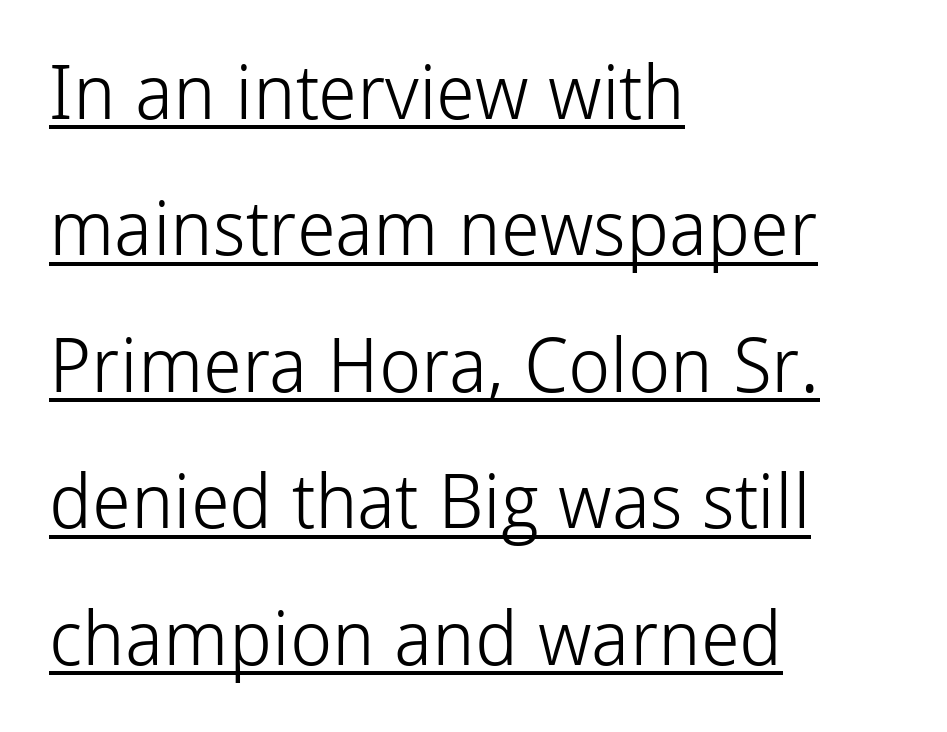
The image shows 75 px light sans-serif type, upright; set left-aligned, line spacing 1.82x, normal letter spacing, underlined; low stroke contrast and a medium x-height.
